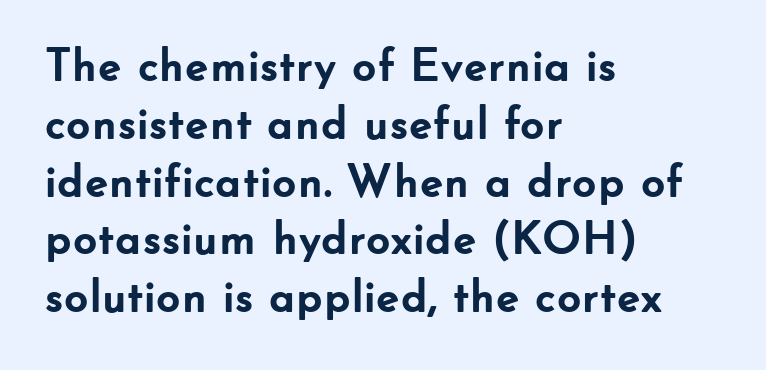
This rendering features lettering with no underline. Check where the strokes stop: nothing finishes them off — pure sans. Nothing unusual about the tracking: characters are spaced as the font intends. The paragraph has a hard left edge and a soft right edge.
